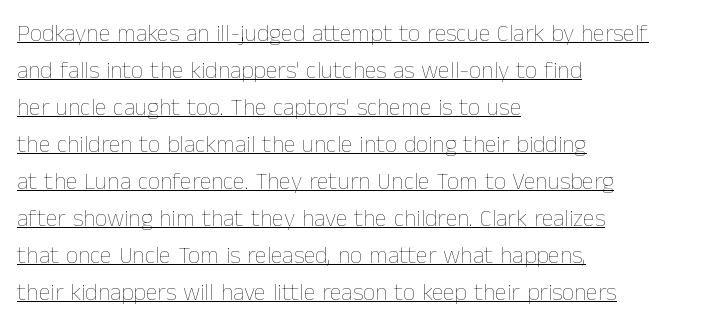
Q: Is the text bold? A: No.
Q: Is the text italic (slanted)? A: No, it is upright.
Q: Is the text underlined? A: Yes.
Q: How is the paragraph aligned? A: Left-aligned.
Q: Is the spacing between letters normal or unusually wide? A: Normal.
Q: Is the spacing between lines tight, normal or loose? A: Normal.
